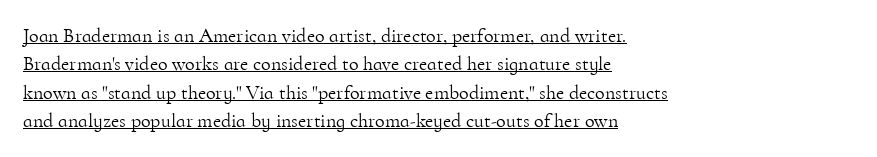
The image shows 20 px text type, upright; set left-aligned, normal line spacing (1.42x), normal letter spacing, underlined.
